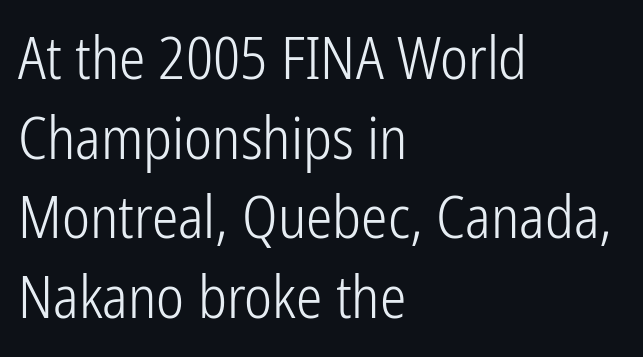
The image shows 59 px light, condensed sans-serif type, upright; set left-aligned, normal line spacing (1.35x), normal letter spacing, not underlined; low stroke contrast and a medium x-height.
